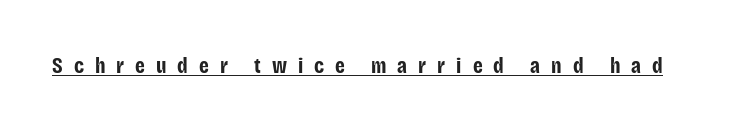
The image shows 22 px bold type, upright; set unusually wide letter spacing (+0.5 em), underlined.
